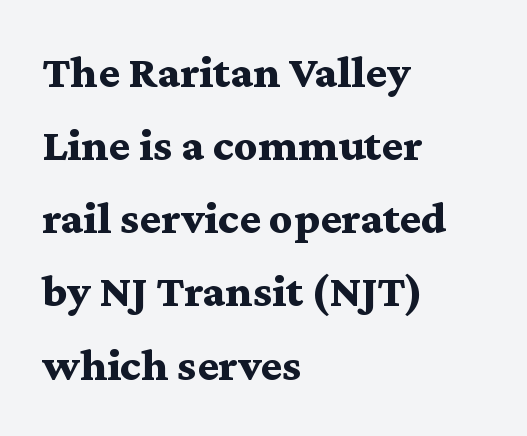
The image shows 46 px bold, wide serif type, upright; set left-aligned, normal line spacing (1.59x), normal letter spacing, not underlined; medium stroke contrast and a medium x-height.
